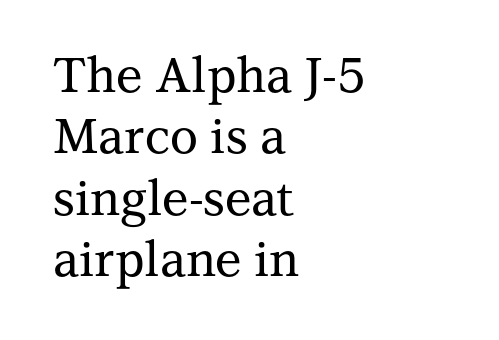
Q: Is the text italic (slanted)? A: No, it is upright.
Q: Is the typeface a serif or a sans-serif typeface? A: Serif.
Q: Is the text underlined? A: No.
Q: How is the paragraph aligned? A: Left-aligned.
Q: Is the spacing between letters normal or unusually wide? A: Normal.
Q: Is the spacing between lines tight, normal or loose? A: Normal.
Q: Width (condensed, normal, or wide)? A: Normal.
Q: Stroke contrast? A: Medium.
Q: x-height? A: Medium.
Q: Monospaced? A: No.
